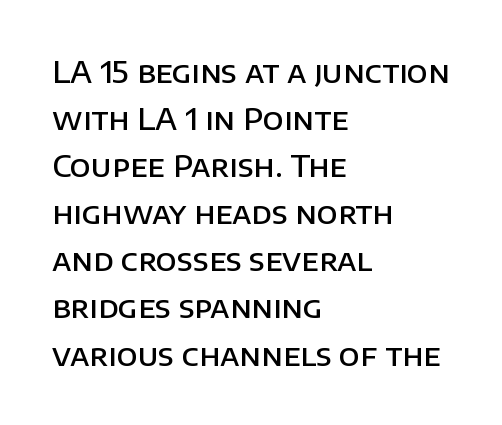
Q: Is the text bold? A: Semi-bold.
Q: Is the text italic (slanted)? A: No, it is upright.
Q: Is the typeface a serif or a sans-serif typeface? A: Sans-serif.
Q: Is the text underlined? A: No.
Q: How is the paragraph aligned? A: Left-aligned.
Q: Is the spacing between letters normal or unusually wide? A: Normal.
Q: Is the spacing between lines tight, normal or loose? A: Normal.
Q: Width (condensed, normal, or wide)? A: Normal.
Q: Stroke contrast? A: Low.
Q: x-height? A: Large.
Q: Monospaced? A: No.
